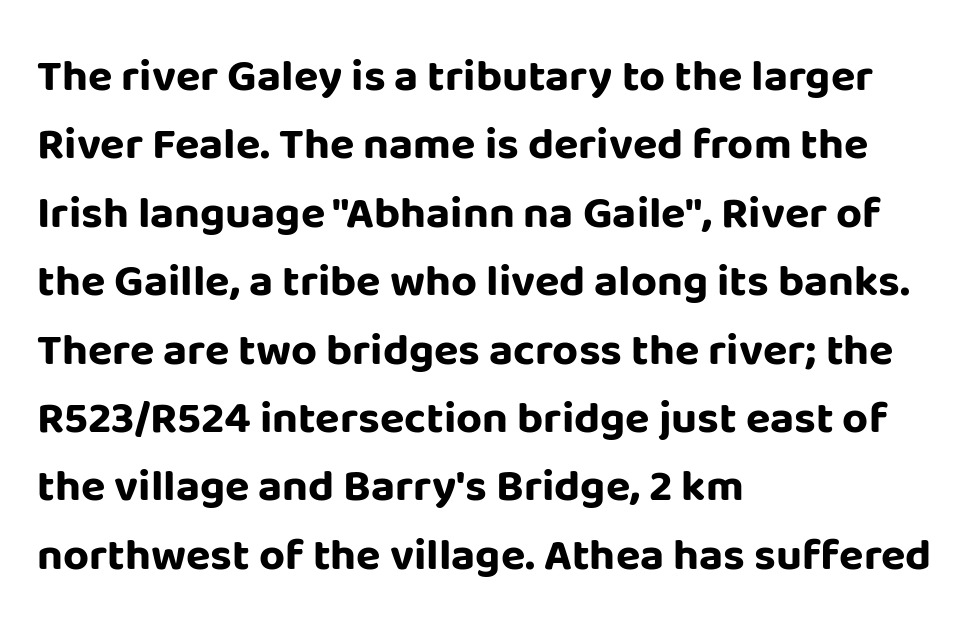
The image shows 45 px bold sans-serif type, upright; set left-aligned, normal line spacing (1.52x), normal letter spacing, not underlined; low stroke contrast and a large x-height.
